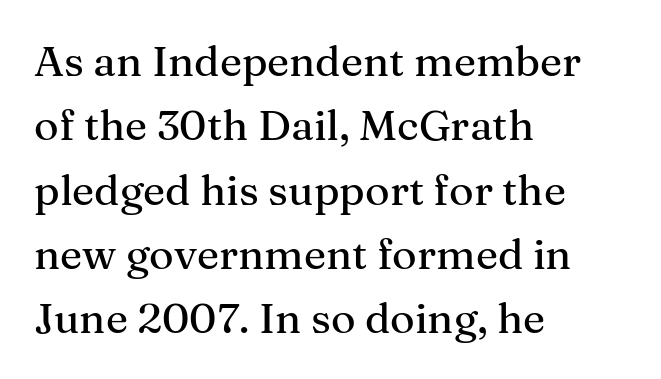
{"serif": "yes", "italic": "no", "width": "normal", "stroke_contrast": "medium", "x_height": "medium", "monospaced": "no", "underline": "no", "align": "left", "line_spacing": "normal", "line_spacing_ratio": 1.53, "letter_spacing": "normal", "letter_spacing_em": 0.0, "glyph_px": 42}
